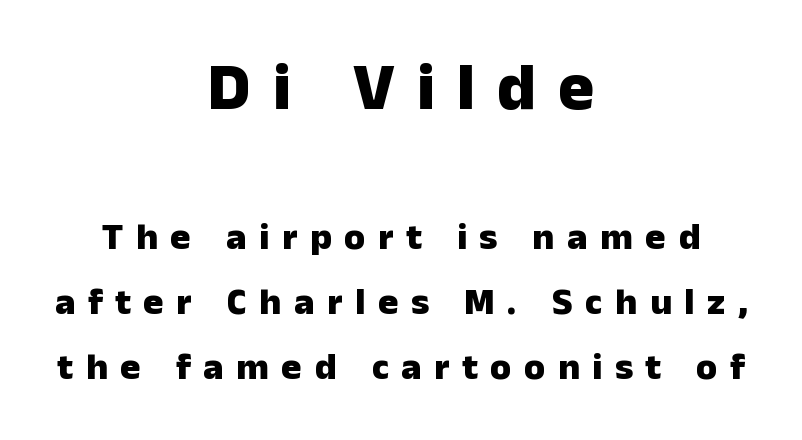
The face used here appears at its bigger size in the upper chunk. The font's upright variant was chosen for this text. These lines are rendered in a variable-pitch font. Only glyphs here, with clear space below each row. One-word summary of the alignment: center. As a designer I'd log this as weight 700, bold.
